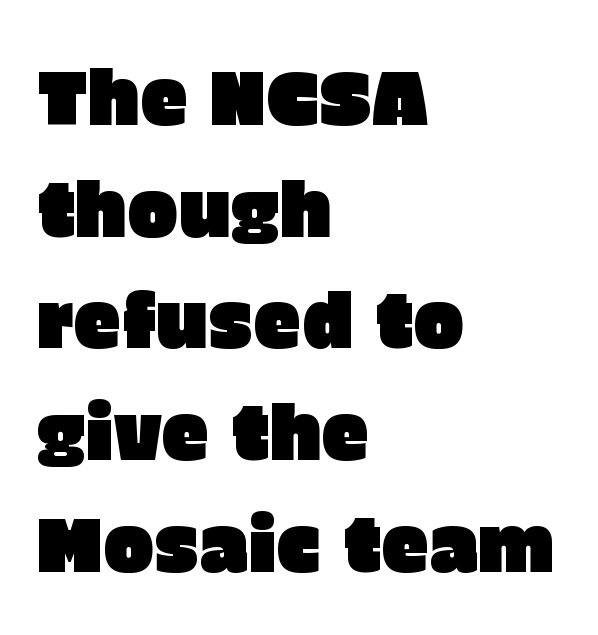
{"serif": "no", "italic": "no", "width": "normal", "stroke_contrast": "low", "x_height": "large", "monospaced": "no", "underline": "no", "align": "left", "line_spacing": "normal", "line_spacing_ratio": 1.47, "letter_spacing": "normal", "letter_spacing_em": 0.0, "glyph_px": 76}
